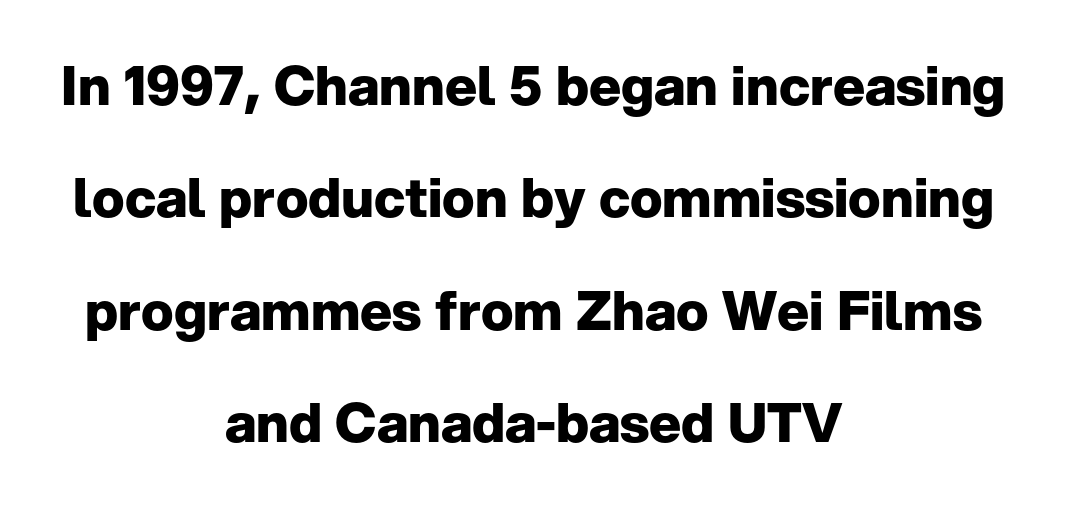
{"serif": "no", "italic": "no", "bold": "yes", "weight": "heavy", "width": "normal", "stroke_contrast": "low", "x_height": "medium", "monospaced": "no", "underline": "no", "align": "center", "line_spacing": "loose", "line_spacing_ratio": 2.08, "letter_spacing": "normal", "letter_spacing_em": 0.0, "glyph_px": 54}
